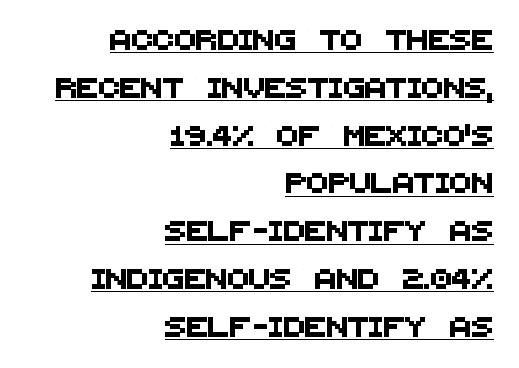
The image shows 20 px text type; set right-aligned, loose line spacing (2.39x), normal letter spacing, underlined.
